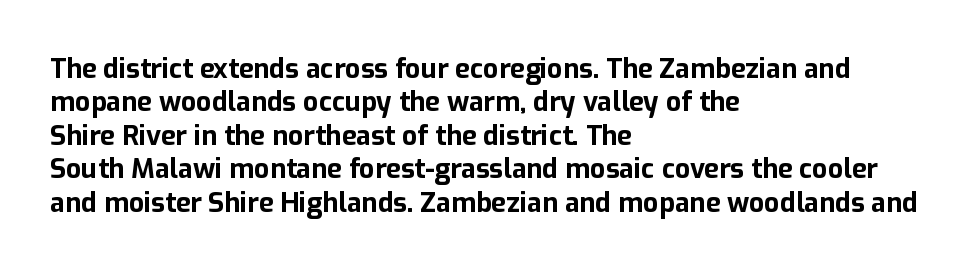
The image shows 27 px bold type, upright; set left-aligned, line spacing 1.24x, normal letter spacing, not underlined.
